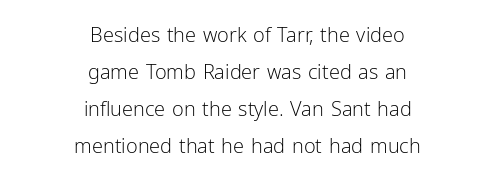
Line starts and ends both wander, symmetrically. Observe the ordinary spacing: letters are neighbours, not strangers. The letters stand upright; this is a roman face. Descender tails drop into unmarked territory. No heavy texture on the line: the type isn't bold.
